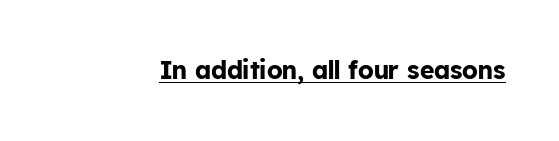
The image shows 25 px bold type, upright; set normal letter spacing, underlined.
